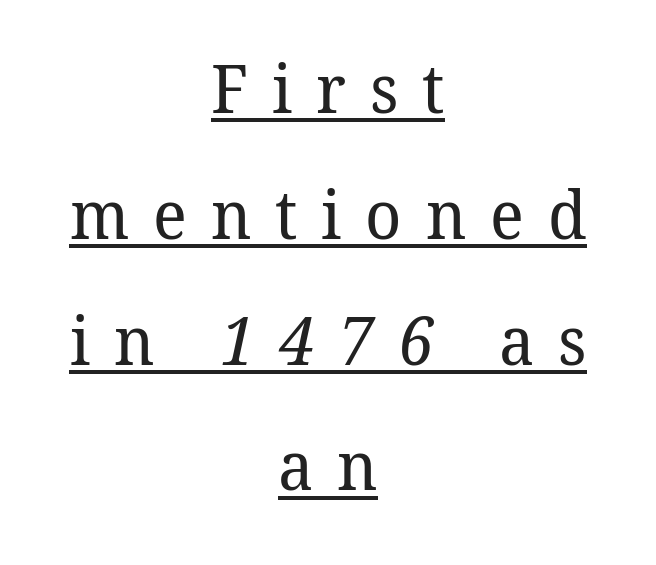
The image shows 68 px regular-weight serif type; set centered, line spacing 1.85x, unusually wide letter spacing (+0.35 em), underlined; low stroke contrast and a medium x-height.
